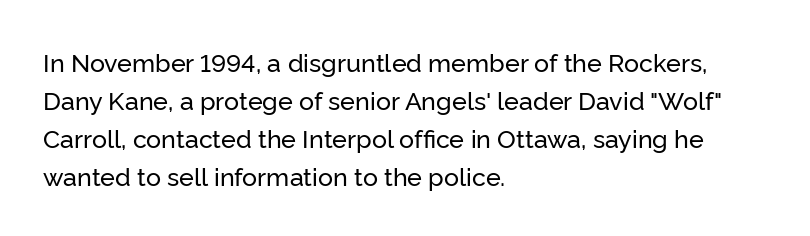
Plain, unruled lines of type. Each word holds together tightly as a unit, with standard inter-letter gaps. Every row of glyphs begins at an identical x-position on the left. Leading matches the norm, producing a regular column.
